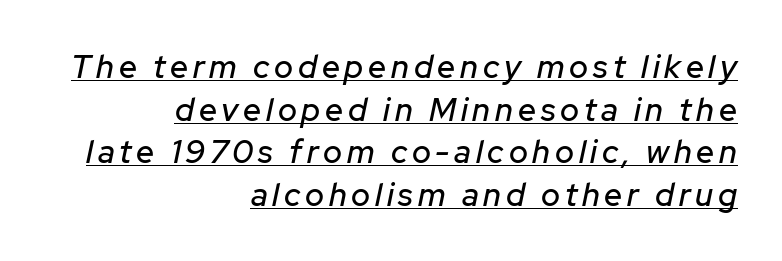
Q: Is the text italic (slanted)? A: Yes, it leans right by about 12 degrees.
Q: Is the text underlined? A: Yes.
Q: How is the paragraph aligned? A: Right-aligned.
Q: Is the spacing between lines tight, normal or loose? A: Normal.
Q: Width (condensed, normal, or wide)? A: Normal.
Q: Stroke contrast? A: Low.
Q: x-height? A: Medium.
Q: Monospaced? A: No.
